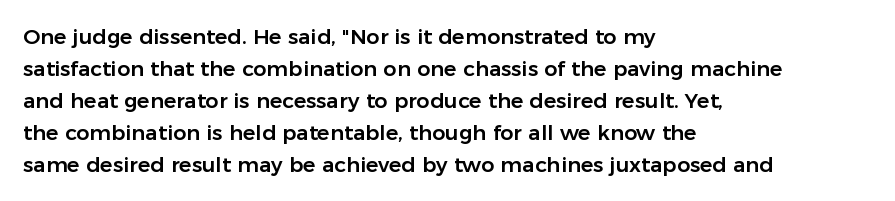
Spacing between characters is what you'd get straight out of the box. This sample is left-justified, so line endings fall wherever the words run out. Has an underline been added? It has not. Evenly set lines give the paragraph a standard silhouette. You can tell it's not italic because the verticals are truly vertical.
